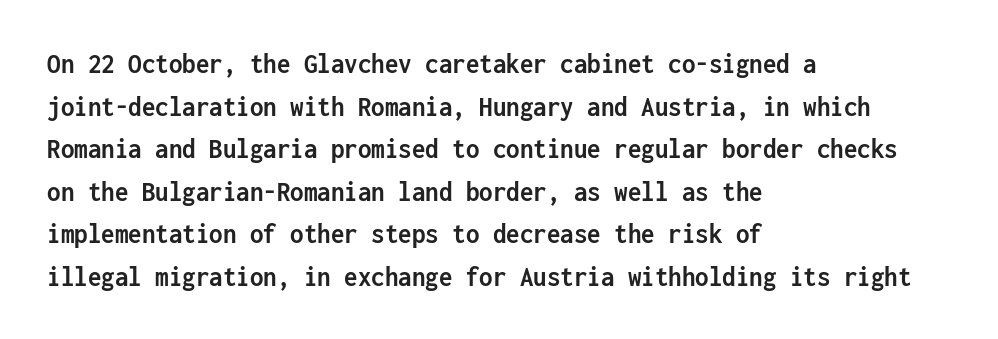
Q: Is the text bold? A: Yes.
Q: Is the text italic (slanted)? A: No, it is upright.
Q: Is the typeface a serif or a sans-serif typeface? A: Sans-serif.
Q: Is the text underlined? A: No.
Q: How is the paragraph aligned? A: Left-aligned.
Q: Is the spacing between letters normal or unusually wide? A: Normal.
Q: Is the spacing between lines tight, normal or loose? A: Normal.
Q: Width (condensed, normal, or wide)? A: Condensed.
Q: Stroke contrast? A: Low.
Q: x-height? A: Medium.
Q: Monospaced? A: Yes.
